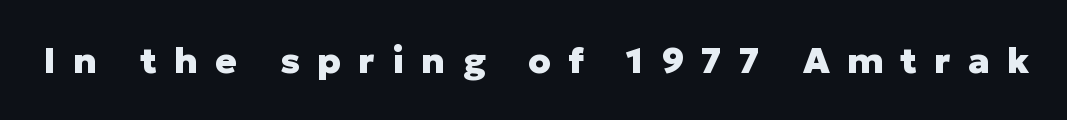
Q: Is the text bold? A: Yes.
Q: Is the text italic (slanted)? A: No, it is upright.
Q: Is the typeface a serif or a sans-serif typeface? A: Sans-serif.
Q: Is the text underlined? A: No.
Q: Is the spacing between letters normal or unusually wide? A: Unusually wide.
Q: Width (condensed, normal, or wide)? A: Normal.
Q: Stroke contrast? A: Low.
Q: x-height? A: Medium.
Q: Monospaced? A: No.
